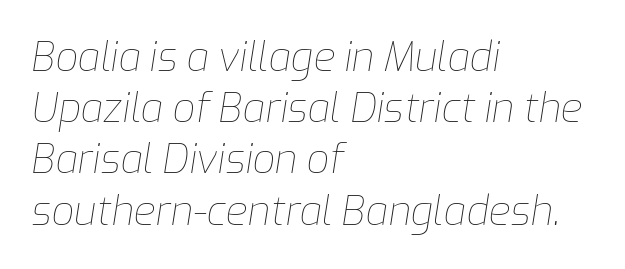
Q: Is the text bold? A: No.
Q: Is the text italic (slanted)? A: Yes, it leans right by about 9 degrees.
Q: Is the text underlined? A: No.
Q: How is the paragraph aligned? A: Left-aligned.
Q: Is the spacing between letters normal or unusually wide? A: Normal.
Q: Is the spacing between lines tight, normal or loose? A: Normal.
Q: Width (condensed, normal, or wide)? A: Normal.
Q: Stroke contrast? A: Low.
Q: x-height? A: Medium.
Q: Monospaced? A: No.
